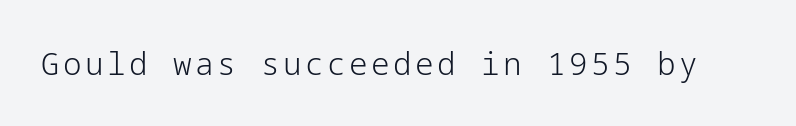
What kind of face is this? One without serifs — a sans. The font's upright variant was chosen for this text. The string is rendered with underlining switched off. Stems here are at most as thick as an everyday book face.
